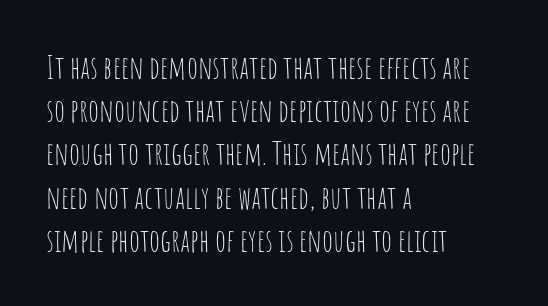
{"serif": "no", "italic": "no", "bold": "no", "weight": "thin", "width": "condensed", "stroke_contrast": "low", "x_height": "large", "monospaced": "no", "underline": "no", "align": "left", "line_spacing": "normal", "line_spacing_ratio": 1.35, "letter_spacing": "normal", "letter_spacing_em": 0.0, "glyph_px": 32}
